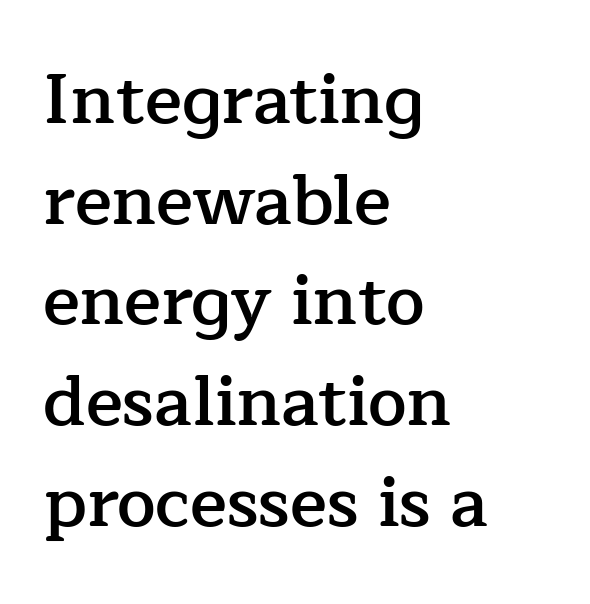
The image shows 69 px semibold serif type, upright; set left-aligned, normal line spacing (1.46x), normal letter spacing, not underlined; low stroke contrast and a medium x-height.
